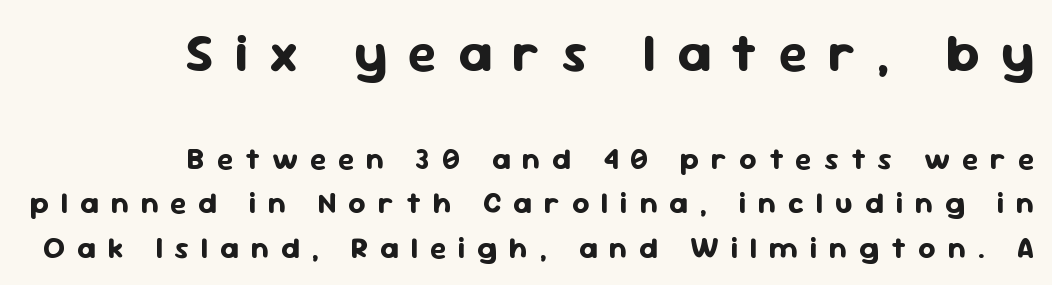
The horizontal fit of the characters is loose and conspicuously gappy. The passage shown is typed in a proportional face where columns would drift. Check the space under the baseline: it is left empty. The glyphs in this specimen are sans serif. This sample uses an upright cut, with every glyph sitting square on the baseline. This is heavy type, rendered in bold.
